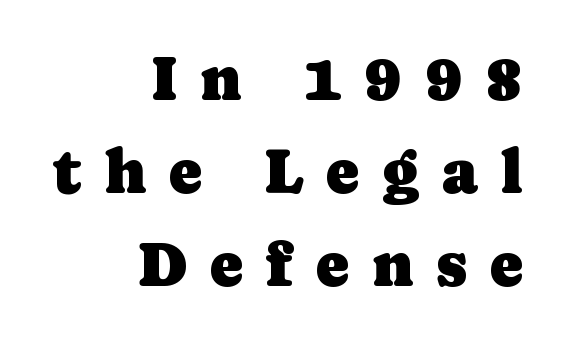
This rendering uses right alignment, leaving the left contour irregular. Spacing between characters has been opened up far beyond the box default. If you drew a line through each stem, it would be perfectly vertical. Honestly, there is no underline to notice here at all. If you measured baseline to baseline, you'd find a middling distance.
